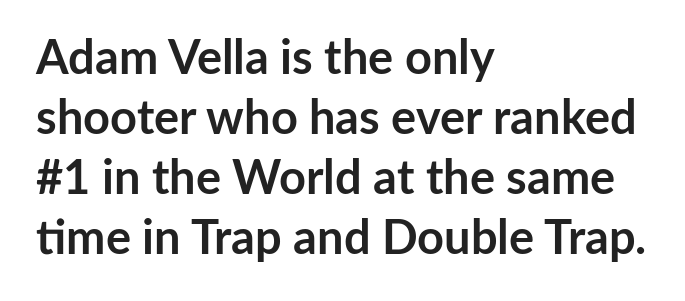
Every stem runs plumb, perpendicular to the baseline. The zone under the glyphs is completely vacant. These lines are rendered in a variable-pitch font. The rendering uses a bold face; every stroke is thick and dark. Does the copy run flush right? No — it runs flush left. A typesetter would label this face a sans.
